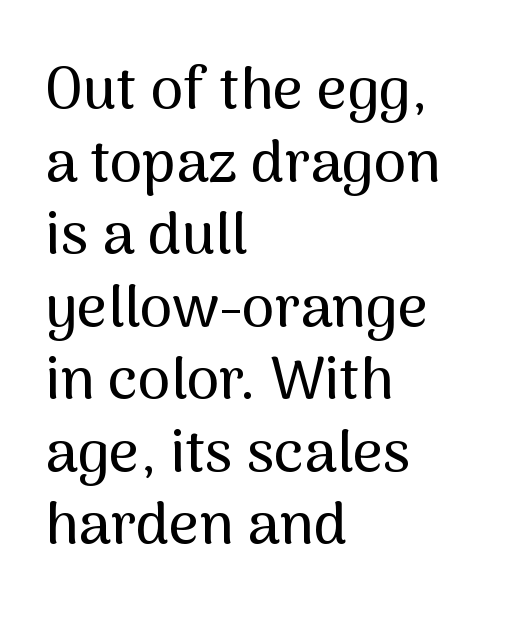
Q: Is the text italic (slanted)? A: No, it is upright.
Q: Is the typeface a serif or a sans-serif typeface? A: Sans-serif.
Q: Is the text underlined? A: No.
Q: How is the paragraph aligned? A: Left-aligned.
Q: Is the spacing between letters normal or unusually wide? A: Normal.
Q: Width (condensed, normal, or wide)? A: Normal.
Q: Stroke contrast? A: Medium.
Q: x-height? A: Medium.
Q: Monospaced? A: No.
